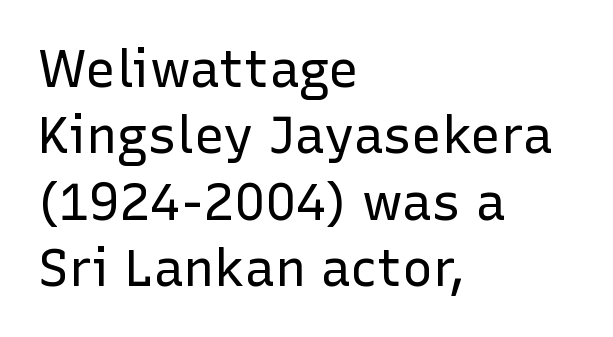
{"serif": "no", "italic": "no", "bold": "no", "weight": "regular", "width": "normal", "stroke_contrast": "low", "x_height": "medium", "monospaced": "no", "underline": "no", "align": "left", "line_spacing": "normal", "line_spacing_ratio": 1.3, "letter_spacing": "normal", "letter_spacing_em": 0.0, "glyph_px": 51}
